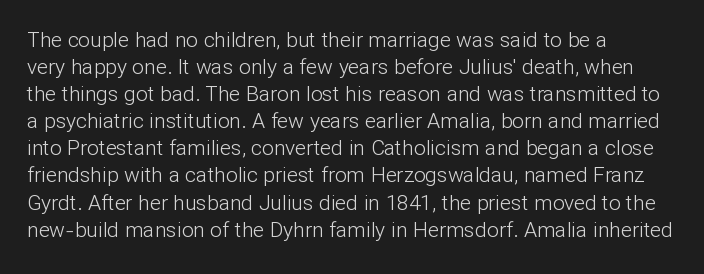
{"italic": "no", "bold": "no", "underline": "no", "align": "left", "line_spacing": "normal", "line_spacing_ratio": 1.29, "letter_spacing": "normal", "letter_spacing_em": 0.0, "glyph_px": 21}
